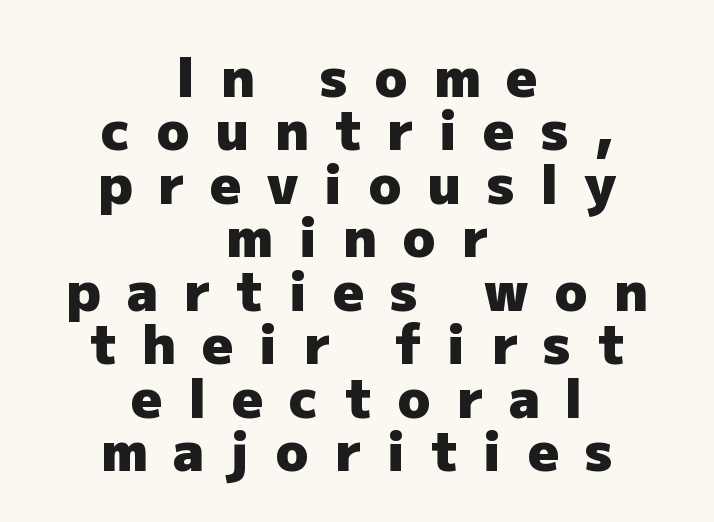
Serif or sans? Sans — the stroke terminals are bare. Is the block centered? Yes — each line is placed symmetrically about the middle. These lines are rendered in a variable-pitch font. Very little white space separates one row of letters from the next.
